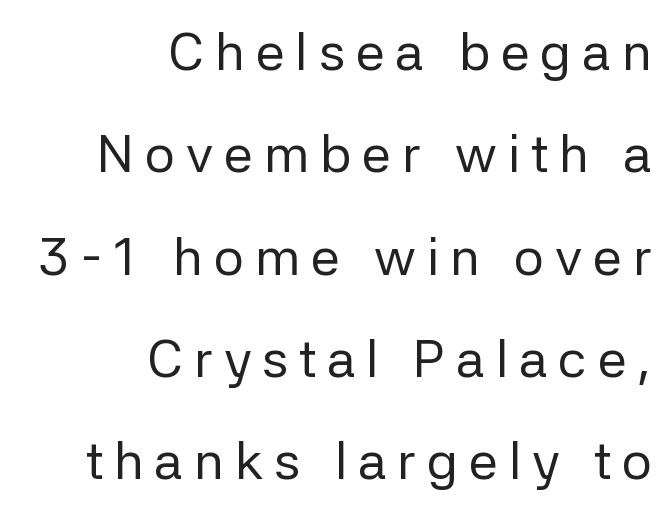
{"serif": "no", "italic": "no", "bold": "no", "weight": "regular", "width": "normal", "stroke_contrast": "low", "x_height": "medium", "monospaced": "no", "underline": "no", "align": "right", "line_spacing": "loose", "line_spacing_ratio": 1.93, "letter_spacing": "wide", "letter_spacing_em": 0.2, "glyph_px": 53}
